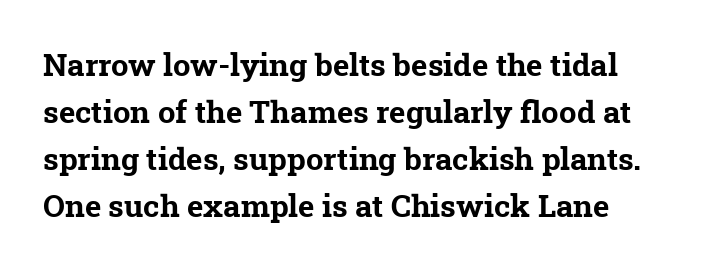
{"serif": "yes", "bold": "yes", "weight": "bold", "width": "normal", "stroke_contrast": "low", "x_height": "medium", "monospaced": "no", "underline": "no", "line_spacing": "normal", "line_spacing_ratio": 1.52, "letter_spacing": "normal", "letter_spacing_em": 0.0, "glyph_px": 31}
